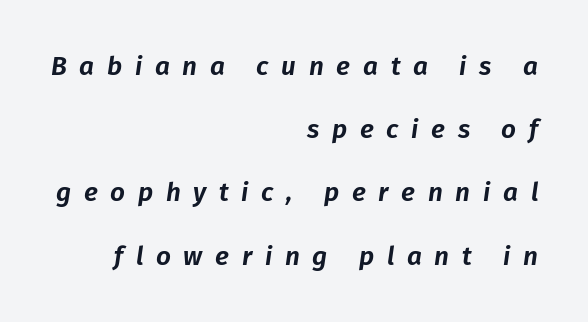
{"italic": "yes", "lean": "right", "slant_degrees": 8, "underline": "no", "align": "right", "line_spacing": "loose", "line_spacing_ratio": 2.43, "letter_spacing": "wide", "letter_spacing_em": 0.49, "glyph_px": 26}
